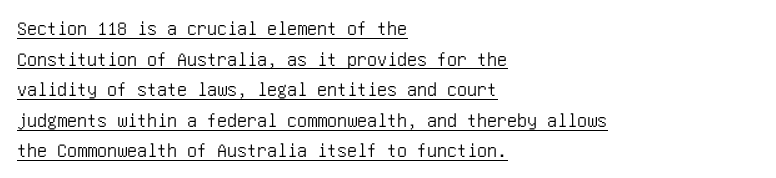
The image shows 20 px text type, upright; set left-aligned, normal line spacing (1.53x), normal letter spacing, underlined.
